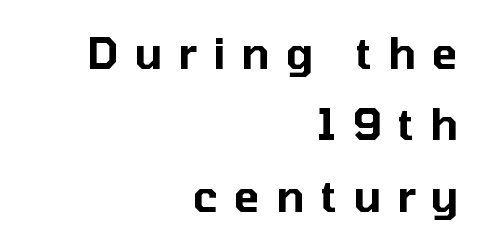
The image shows 43 px sans-serif type, upright; set right-aligned, normal line spacing (1.66x), unusually wide letter spacing (+0.37 em), not underlined; low stroke contrast and a medium x-height.
